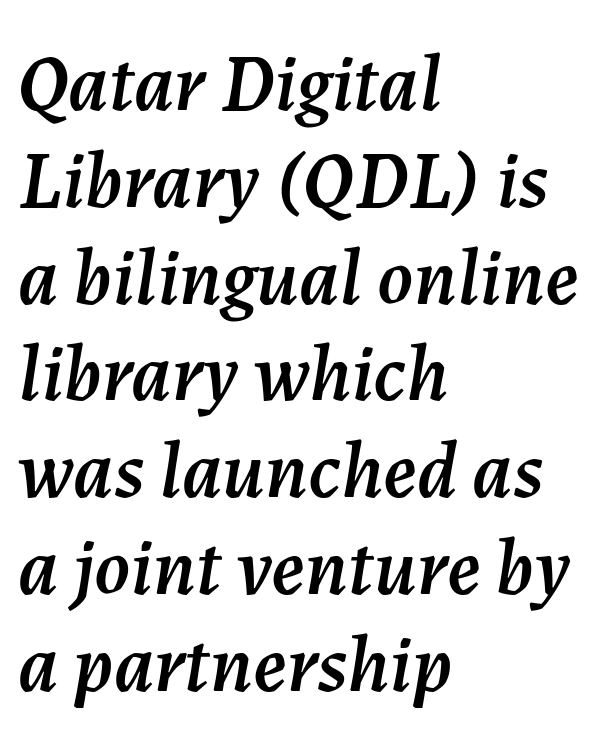
The specimen omits any rule beneath the text block's lines. Compared with typical body copy, the letter spacing here is the same. An italicized treatment has been applied to the whole sample. Proportional: the letters do not fall into vertical columns.
